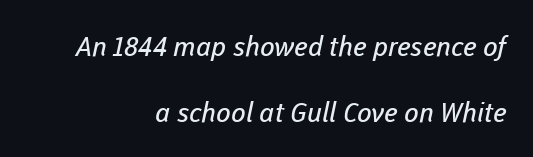
The image shows 27 px text type; set right-aligned, loose line spacing (2.44x), normal letter spacing, not underlined.
